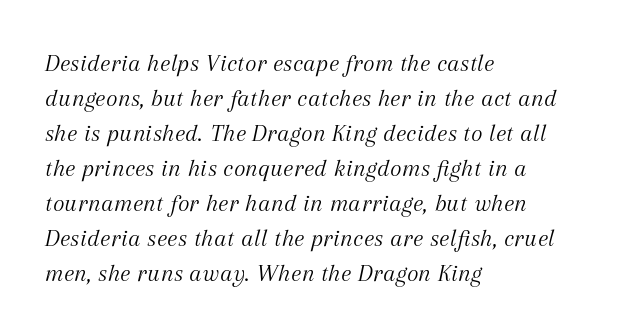
{"italic": "yes", "lean": "right", "slant_degrees": 12, "bold": "no", "underline": "no", "align": "left", "line_spacing": "normal", "line_spacing_ratio": 1.4, "letter_spacing": "normal", "letter_spacing_em": 0.0, "glyph_px": 25}
